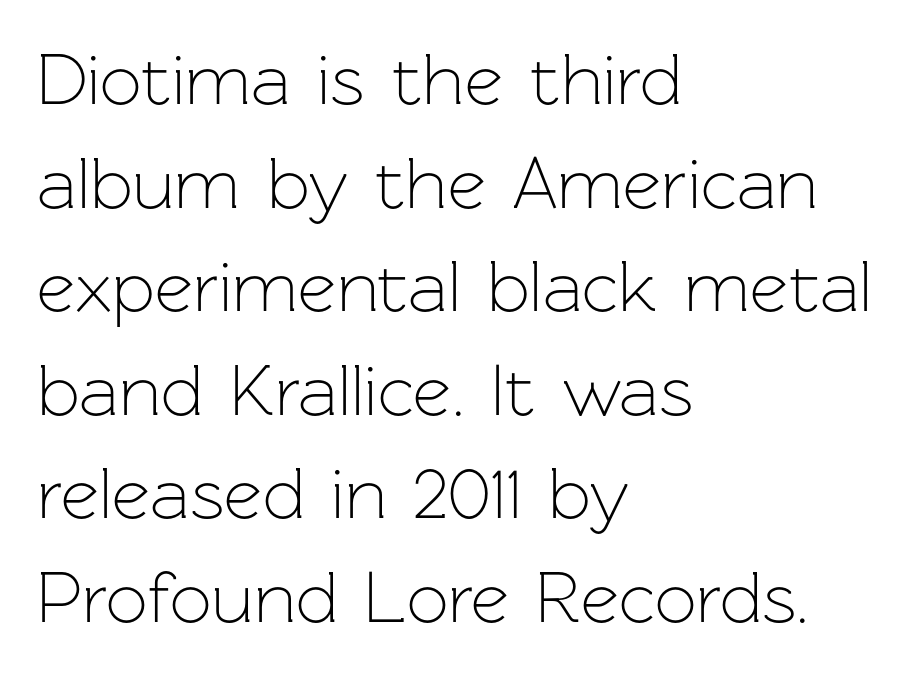
{"serif": "no", "italic": "no", "bold": "no", "weight": "light", "width": "normal", "stroke_contrast": "low", "x_height": "medium", "monospaced": "no", "underline": "no", "align": "left", "line_spacing": "normal", "line_spacing_ratio": 1.4, "letter_spacing": "normal", "letter_spacing_em": 0.0, "glyph_px": 74}
